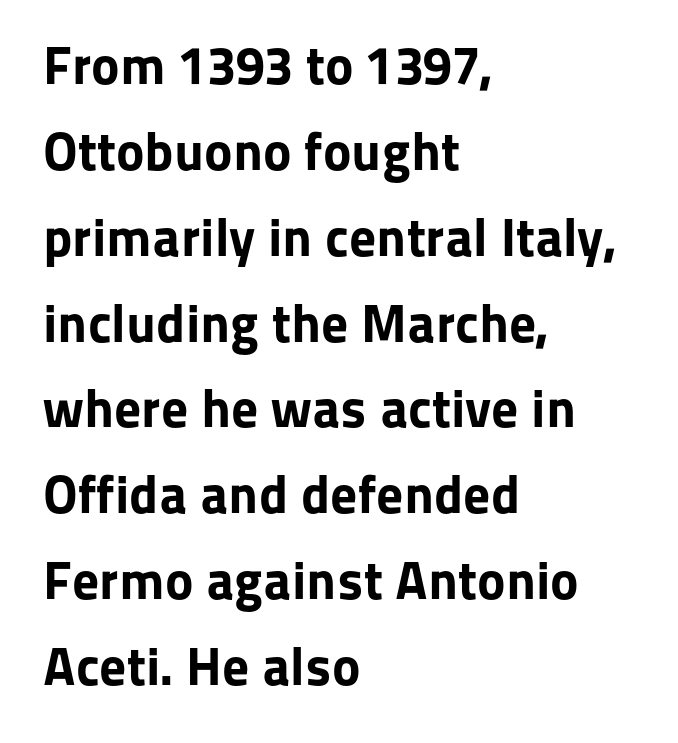
Q: Is the text bold? A: Yes.
Q: Is the text italic (slanted)? A: No, it is upright.
Q: Is the typeface a serif or a sans-serif typeface? A: Sans-serif.
Q: Is the text underlined? A: No.
Q: How is the paragraph aligned? A: Left-aligned.
Q: Is the spacing between letters normal or unusually wide? A: Normal.
Q: Is the spacing between lines tight, normal or loose? A: Normal.
Q: Width (condensed, normal, or wide)? A: Normal.
Q: Stroke contrast? A: Low.
Q: x-height? A: Medium.
Q: Monospaced? A: No.
